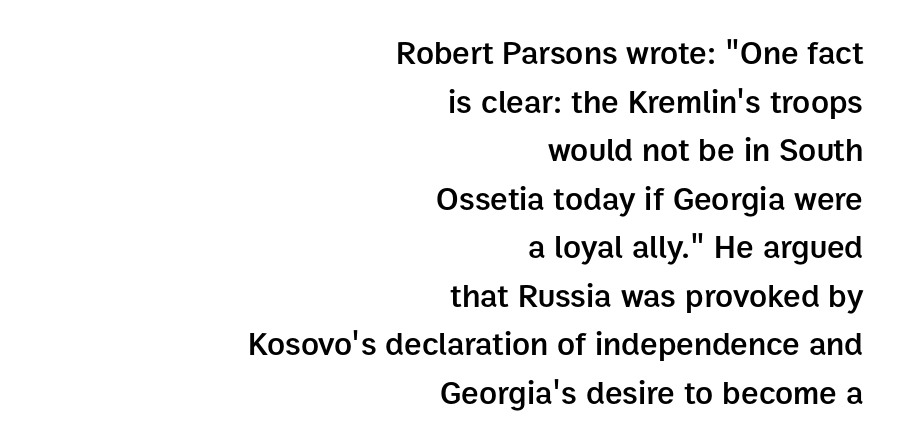
The image shows 33 px semibold sans-serif type, upright; set right-aligned, normal line spacing (1.47x), normal letter spacing, not underlined; low stroke contrast and a medium x-height.
